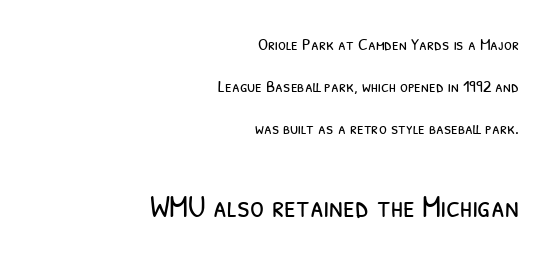
Q: Is the text bold? A: No.
Q: Is the typeface a serif or a sans-serif typeface? A: Sans-serif.
Q: Is the text underlined? A: No.
Q: How is the paragraph aligned? A: Right-aligned.
Q: Is the spacing between letters normal or unusually wide? A: Normal.
Q: Is the spacing between lines tight, normal or loose? A: Loose.
Q: Which block of text is set in a larger size, the first (top) or the second (bottom)? A: The second (bottom) one.
Q: Width (condensed, normal, or wide)? A: Condensed.
Q: Stroke contrast? A: Low.
Q: x-height? A: Medium.
Q: Monospaced? A: No.
